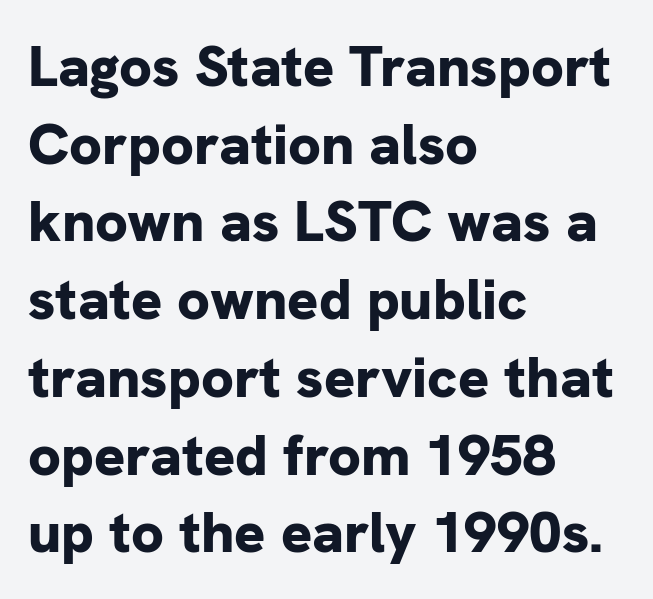
Q: Is the text bold? A: Yes.
Q: Is the text italic (slanted)? A: No, it is upright.
Q: Is the typeface a serif or a sans-serif typeface? A: Sans-serif.
Q: Is the text underlined? A: No.
Q: How is the paragraph aligned? A: Left-aligned.
Q: Is the spacing between letters normal or unusually wide? A: Normal.
Q: Is the spacing between lines tight, normal or loose? A: Normal.
Q: Width (condensed, normal, or wide)? A: Normal.
Q: Stroke contrast? A: Low.
Q: x-height? A: Medium.
Q: Monospaced? A: No.
